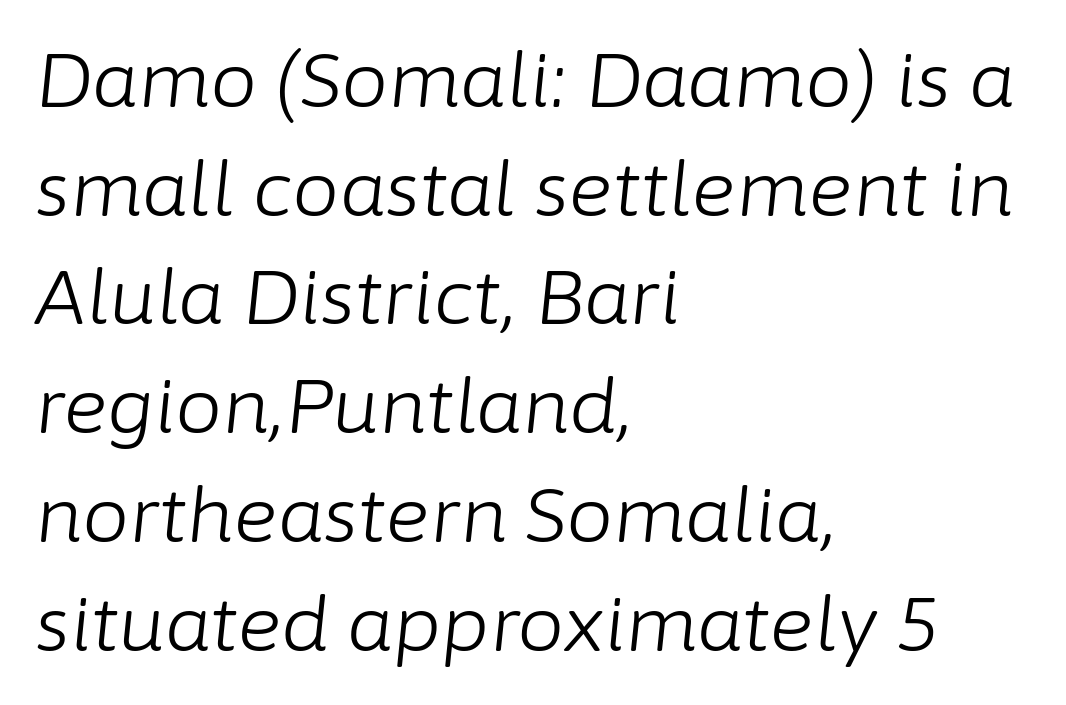
The font's italic variant was chosen for this text. The weight would be labelled regular, book, light, or lighter still. Lines of text with bare space underneath. Alignment: flush left. Here the designer chose a conventional face with non-uniform glyph widths. Short note: letters normally spaced.
